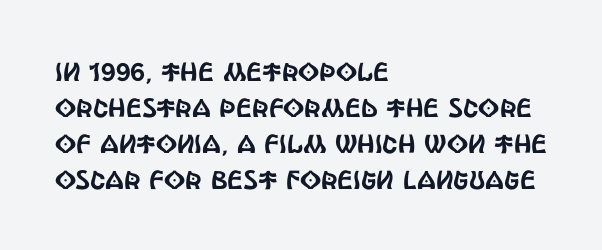
The image shows 26 px text type, upright; set left-aligned, normal line spacing (1.38x), normal letter spacing, not underlined.
